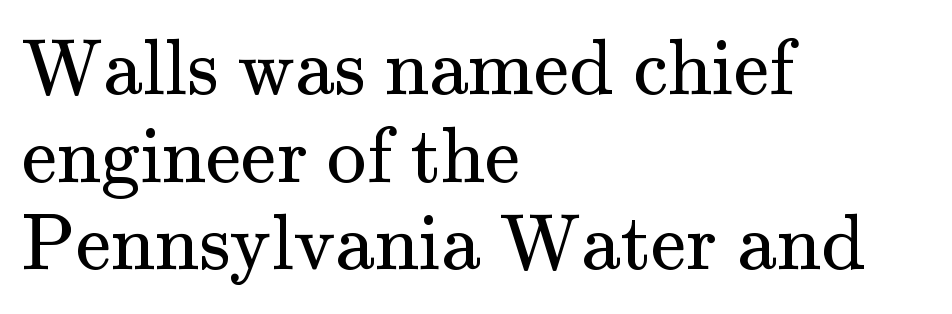
Q: Is the text bold? A: No.
Q: Is the text italic (slanted)? A: No, it is upright.
Q: Is the typeface a serif or a sans-serif typeface? A: Serif.
Q: Is the text underlined? A: No.
Q: How is the paragraph aligned? A: Left-aligned.
Q: Is the spacing between letters normal or unusually wide? A: Normal.
Q: Is the spacing between lines tight, normal or loose? A: Tight.
Q: Width (condensed, normal, or wide)? A: Normal.
Q: Stroke contrast? A: Medium.
Q: x-height? A: Small.
Q: Monospaced? A: No.
